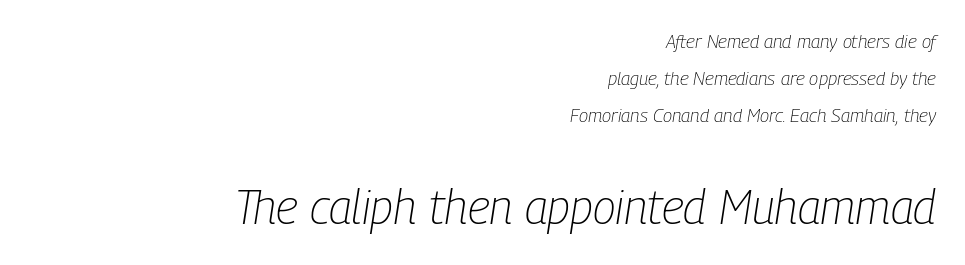
{"italic": "yes", "lean": "right", "slant_degrees": 9, "bold": "no", "weight": "light", "width": "condensed", "stroke_contrast": "low", "x_height": "medium", "monospaced": "no", "underline": "no", "align": "right", "line_spacing": "loose", "line_spacing_ratio": 1.96, "letter_spacing": "normal", "letter_spacing_em": 0.0, "larger_block": "second", "size_ratio": 2.47, "glyph_px": 47}
